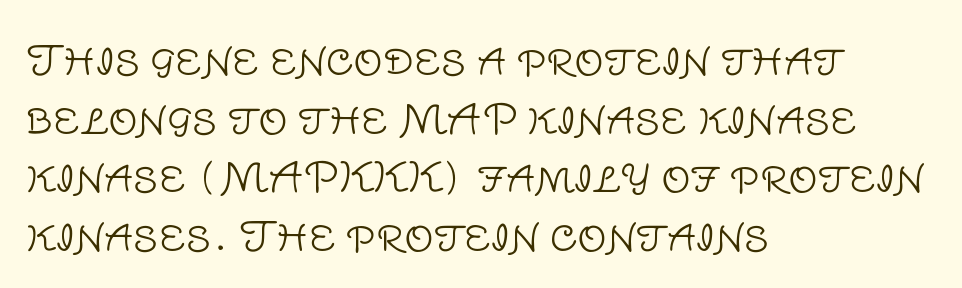
The image shows 41 px light sans-serif type; set left-aligned, normal line spacing (1.43x), normal letter spacing, not underlined; low stroke contrast and a large x-height.
